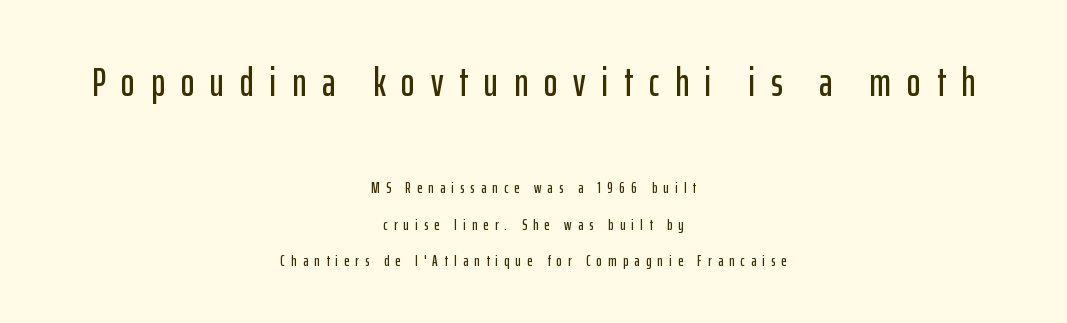
{"serif": "no", "italic": "no", "width": "condensed", "stroke_contrast": "low", "x_height": "medium", "monospaced": "no", "underline": "no", "align": "center", "line_spacing": "loose", "line_spacing_ratio": 2.26, "letter_spacing": "wide", "letter_spacing_em": 0.39, "larger_block": "first", "size_ratio": 2.56, "glyph_px": 41}
